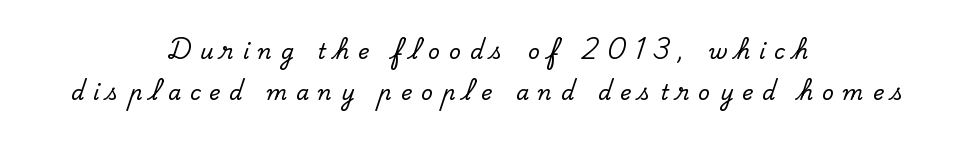
The image shows 21 px text type; set centered, loose line spacing (1.97x), unusually wide letter spacing (+0.42 em), not underlined.
